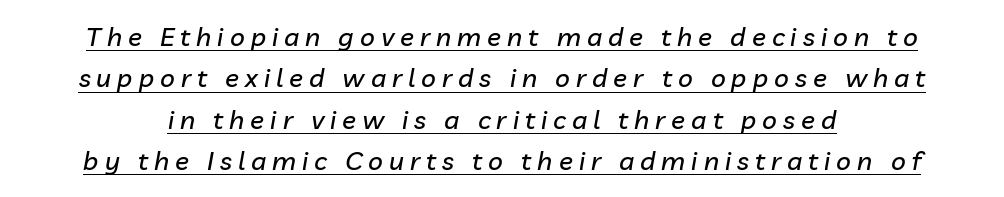
The image shows 26 px text type, italic (leaning right); set normal line spacing (1.59x), unusually wide letter spacing (+0.23 em), underlined.
